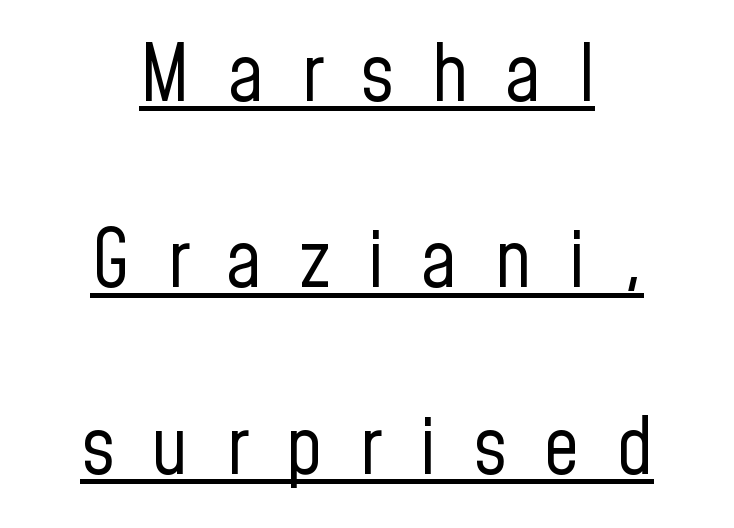
{"serif": "no", "italic": "no", "bold": "no", "weight": "regular", "width": "condensed", "stroke_contrast": "low", "x_height": "medium", "monospaced": "no", "underline": "yes", "align": "center", "line_spacing": "loose", "line_spacing_ratio": 2.36, "letter_spacing": "wide", "letter_spacing_em": 0.47, "glyph_px": 79}
